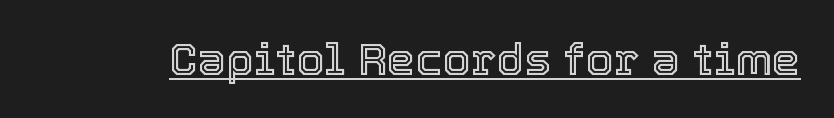
The image shows 45 px text type, upright; set normal letter spacing, underlined; a medium x-height.
